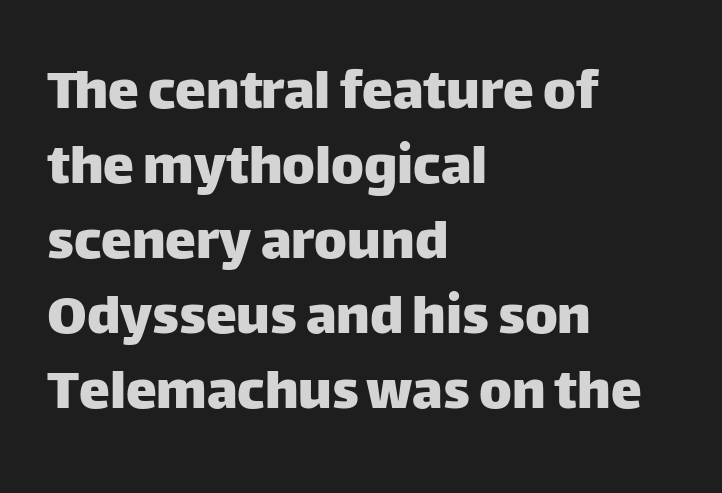
The letters advance in unequal steps, a hallmark of proportional type. Short and long lines alike share a common starting point at left. Quick note: not italic, upright. The passage shown is not underscored anywhere. The gaps between neighbouring characters are ordinary and unremarkable. No feet cap the strokes, marking this as sans-serif type.
